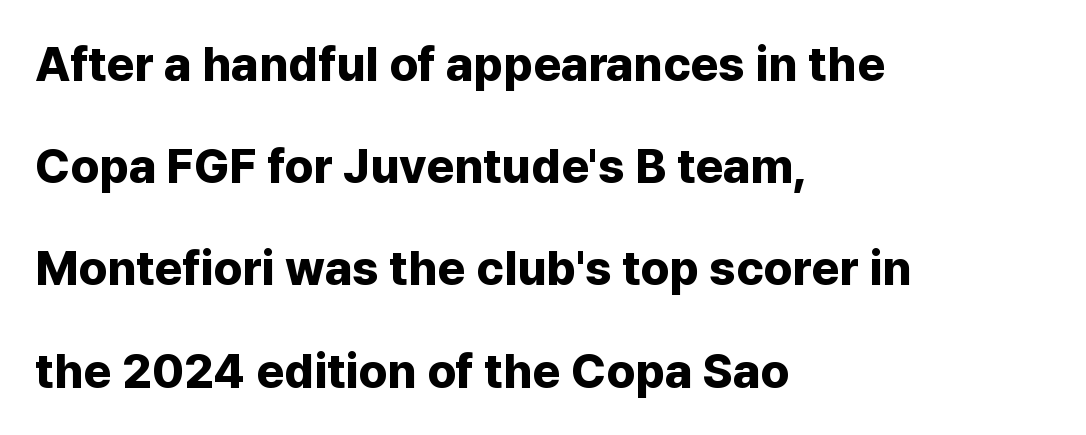
The image shows 48 px bold sans-serif type, upright; set left-aligned, loose line spacing (2.13x), normal letter spacing, not underlined; low stroke contrast and a medium x-height.
